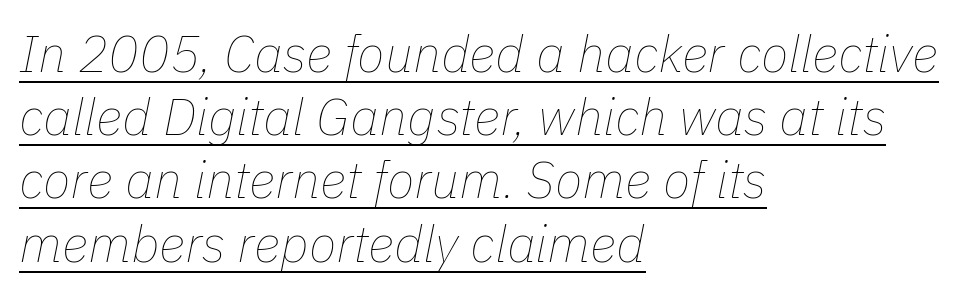
Q: Is the text bold? A: No.
Q: Is the text italic (slanted)? A: Yes, it leans right by about 11 degrees.
Q: Is the text underlined? A: Yes.
Q: How is the paragraph aligned? A: Left-aligned.
Q: Is the spacing between letters normal or unusually wide? A: Normal.
Q: Width (condensed, normal, or wide)? A: Normal.
Q: Stroke contrast? A: Low.
Q: x-height? A: Medium.
Q: Monospaced? A: No.
